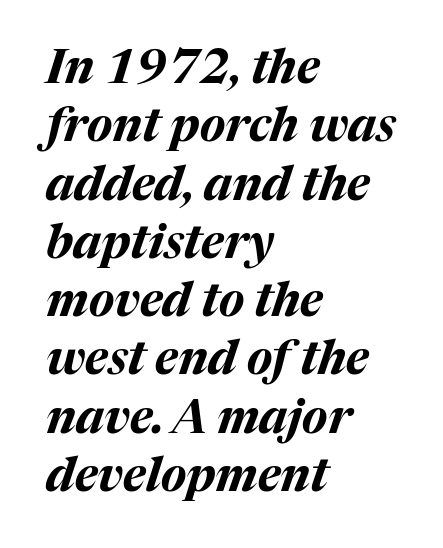
Caption: standard tracking, unaltered. The letters advance in unequal steps, a hallmark of proportional type. Each line starts at the same left margin while the right side varies. Plain, unruled lines of type. Would a proofreader flag this as italicized? Yes. Caption: bold face, heavy strokes.
